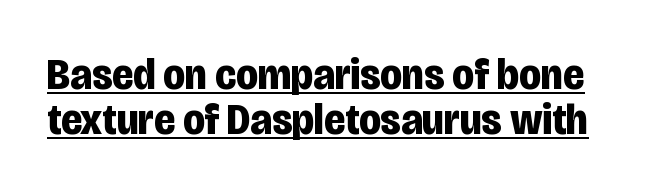
The image shows 45 px bold, condensed sans-serif type, upright; set tight line spacing (1.0x), normal letter spacing, underlined; low stroke contrast and a large x-height.
